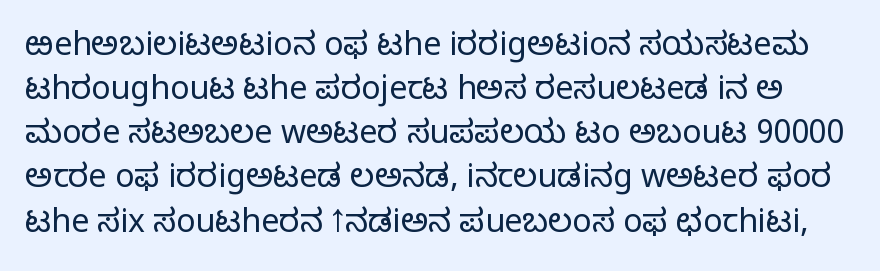
{"serif": "no", "italic": "no", "bold": "no", "weight": "light", "width": "normal", "stroke_contrast": "low", "x_height": "medium", "monospaced": "no", "underline": "no", "line_spacing": "normal", "line_spacing_ratio": 1.38, "letter_spacing": "normal", "letter_spacing_em": 0.0, "glyph_px": 32}
